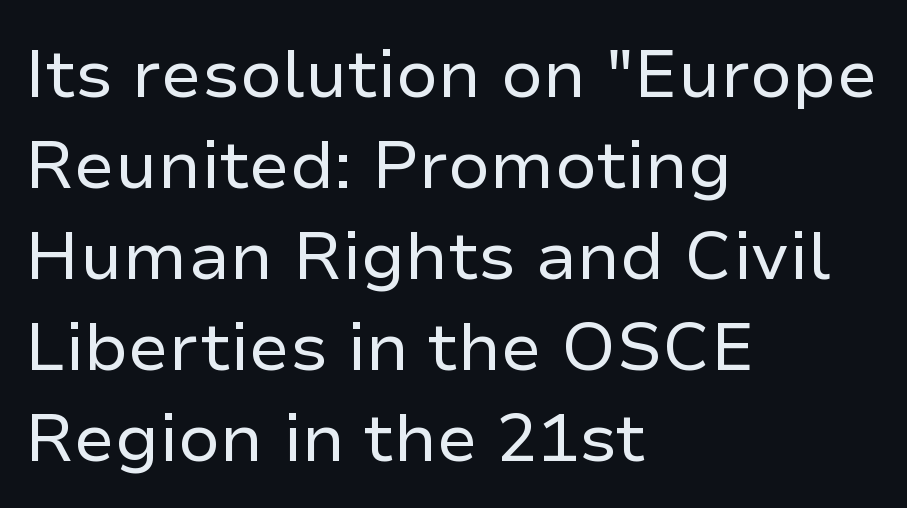
Q: Is the text bold? A: No.
Q: Is the text italic (slanted)? A: No, it is upright.
Q: Is the typeface a serif or a sans-serif typeface? A: Sans-serif.
Q: Is the text underlined? A: No.
Q: How is the paragraph aligned? A: Left-aligned.
Q: Is the spacing between letters normal or unusually wide? A: Normal.
Q: Is the spacing between lines tight, normal or loose? A: Normal.
Q: Width (condensed, normal, or wide)? A: Normal.
Q: Stroke contrast? A: Low.
Q: x-height? A: Medium.
Q: Monospaced? A: No.
